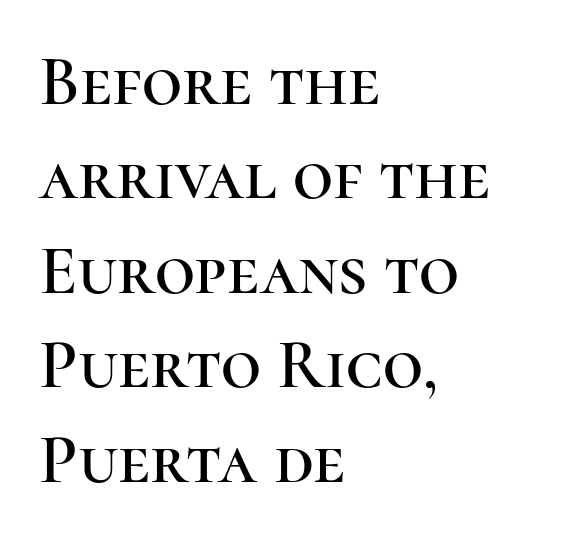
The image shows 70 px serif type, upright; set left-aligned, normal line spacing (1.35x), normal letter spacing, not underlined; high stroke contrast and a medium x-height.
